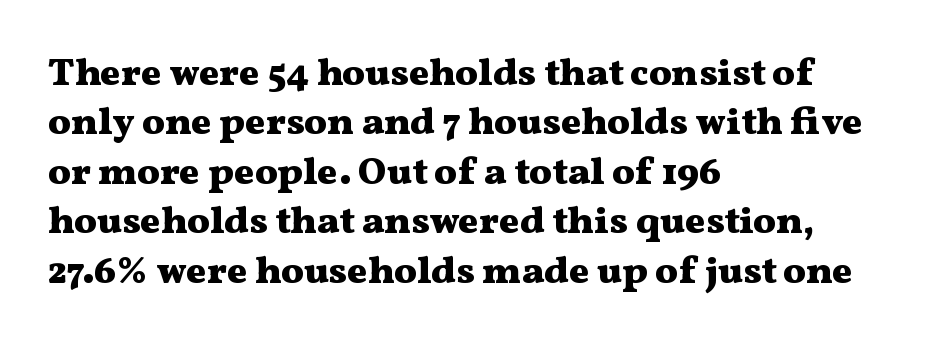
Q: Is the text bold? A: Yes.
Q: Is the text italic (slanted)? A: No, it is upright.
Q: Is the typeface a serif or a sans-serif typeface? A: Serif.
Q: Is the text underlined? A: No.
Q: How is the paragraph aligned? A: Left-aligned.
Q: Is the spacing between letters normal or unusually wide? A: Normal.
Q: Is the spacing between lines tight, normal or loose? A: Normal.
Q: Width (condensed, normal, or wide)? A: Wide.
Q: Stroke contrast? A: Medium.
Q: x-height? A: Medium.
Q: Monospaced? A: No.
